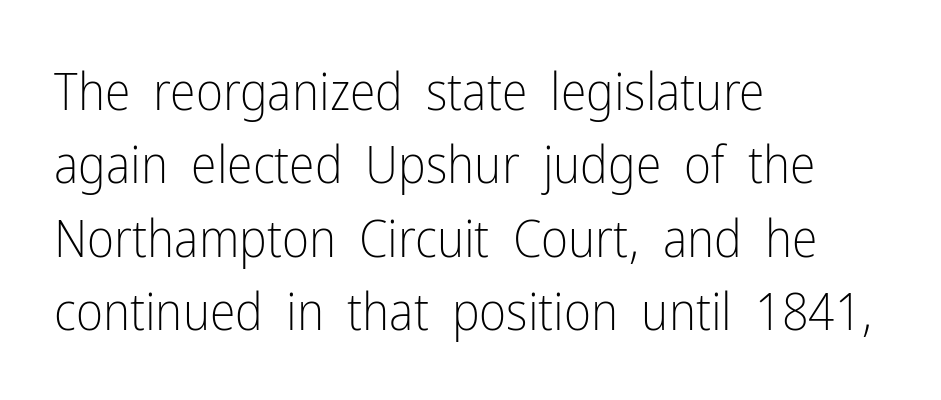
The image shows 52 px light, condensed sans-serif type, upright; set left-aligned, normal line spacing (1.41x), normal letter spacing, not underlined; low stroke contrast and a medium x-height.
